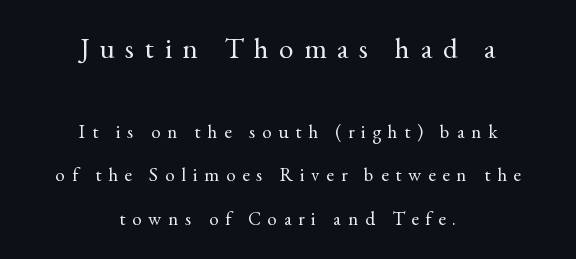
The rendering positions every line midway between the sides. Quick note: interline space is abundant. A typesetter would label this face a serif. The passage shown is typed in a proportional face where columns would drift. The face used here is rendered with a markedly widened letterfit.
